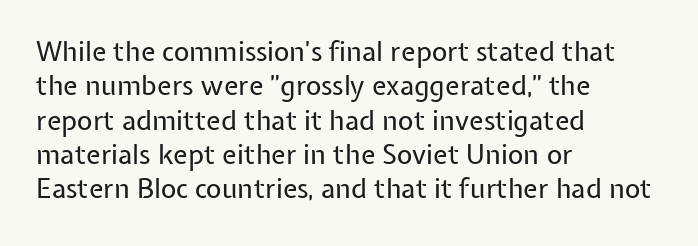
The letterforms sit at book weight or below. Honestly, the letter spacing is just normal — you wouldn't notice it. The type sits square on the baseline with zero lean. Unmarked baselines from the first word to the last. The text block is weighted toward the left margin, trailing off unevenly rightward. The designer left line spacing at the default.
